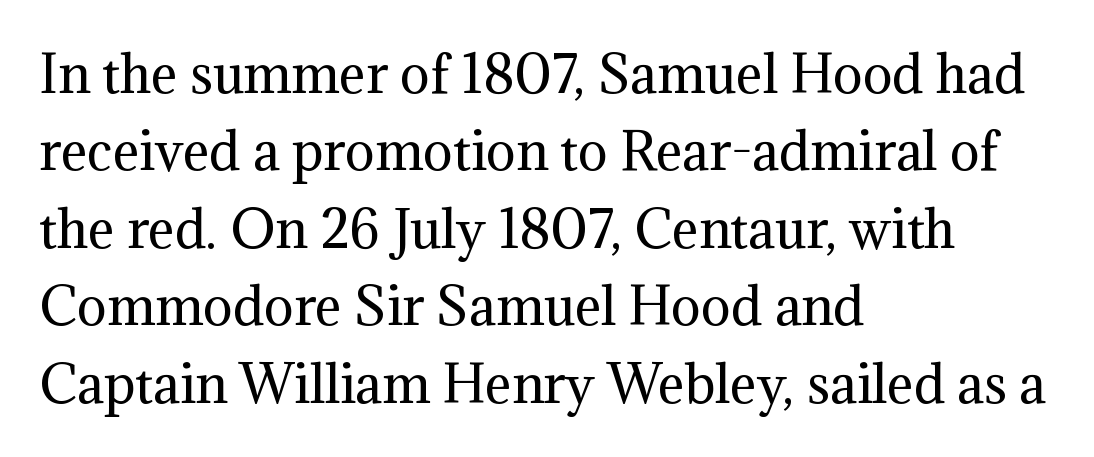
{"serif": "yes", "italic": "no", "bold": "no", "weight": "regular", "width": "normal", "stroke_contrast": "medium", "x_height": "medium", "monospaced": "no", "underline": "no", "align": "left", "line_spacing": "normal", "line_spacing_ratio": 1.55, "letter_spacing": "normal", "letter_spacing_em": 0.0, "glyph_px": 50}
